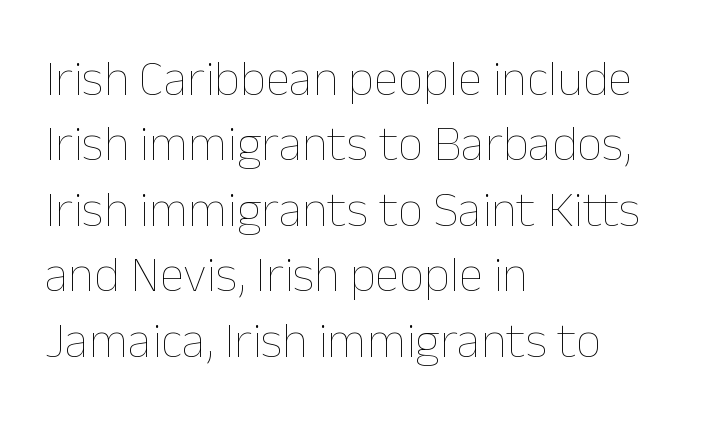
Q: Is the text bold? A: No.
Q: Is the text italic (slanted)? A: No, it is upright.
Q: Is the text underlined? A: No.
Q: How is the paragraph aligned? A: Left-aligned.
Q: Is the spacing between letters normal or unusually wide? A: Normal.
Q: Is the spacing between lines tight, normal or loose? A: Normal.
Q: Width (condensed, normal, or wide)? A: Normal.
Q: Stroke contrast? A: Low.
Q: x-height? A: Medium.
Q: Monospaced? A: No.
